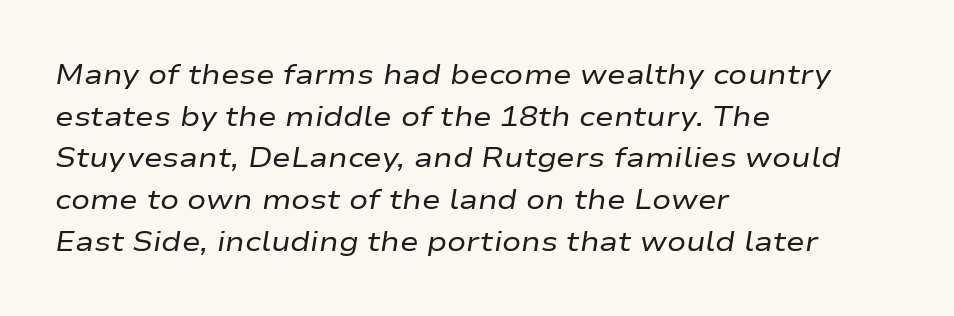
The image shows 28 px regular-weight, wide type, italic (leaning right); set left-aligned, normal line spacing (1.49x), normal letter spacing, not underlined; low stroke contrast and a medium x-height.
